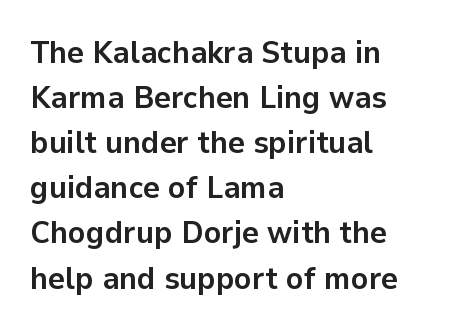
{"serif": "no", "italic": "no", "bold": "yes", "weight": "semibold", "width": "normal", "stroke_contrast": "low", "x_height": "medium", "monospaced": "no", "underline": "no", "align": "left", "line_spacing": "normal", "line_spacing_ratio": 1.41, "letter_spacing": "normal", "letter_spacing_em": 0.0, "glyph_px": 32}
